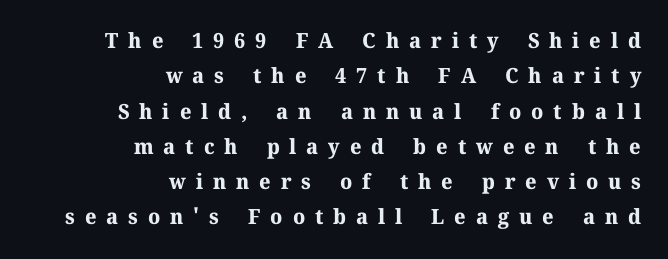
Q: Is the text bold? A: Yes.
Q: Is the text italic (slanted)? A: No, it is upright.
Q: Is the text underlined? A: No.
Q: How is the paragraph aligned? A: Right-aligned.
Q: Is the spacing between letters normal or unusually wide? A: Unusually wide.
Q: Is the spacing between lines tight, normal or loose? A: Normal.
